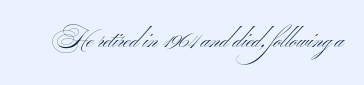
The image shows 24 px text type; set normal letter spacing, not underlined.
